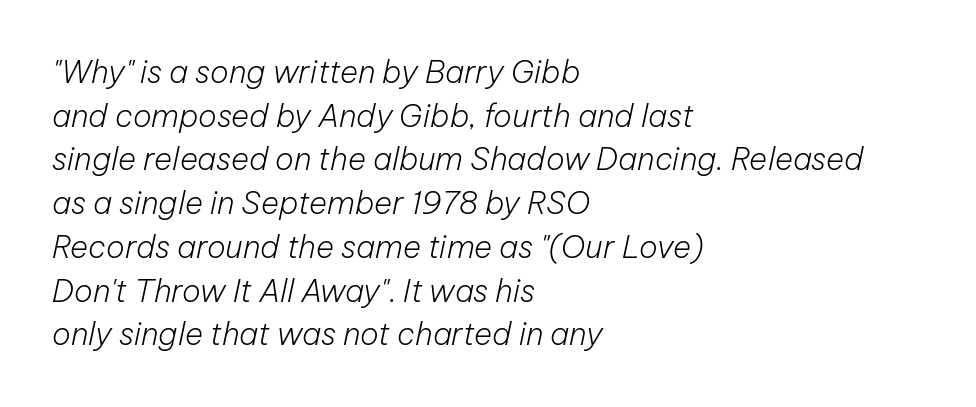
{"italic": "yes", "lean": "right", "slant_degrees": 12, "bold": "no", "weight": "light", "width": "normal", "stroke_contrast": "low", "x_height": "medium", "monospaced": "no", "underline": "no", "align": "left", "line_spacing": "normal", "line_spacing_ratio": 1.41, "letter_spacing": "normal", "letter_spacing_em": 0.0, "glyph_px": 31}
